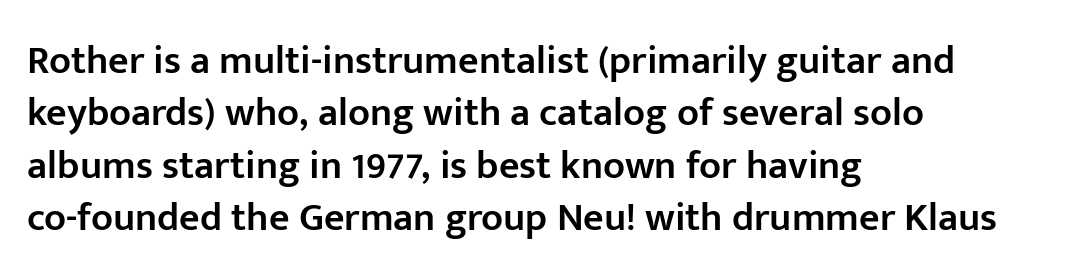
No extra tracking has been applied to these lines. The leading is moderate, giving the passage an even texture. The text block is weighted toward the left margin, trailing off unevenly rightward. A sans-serif font was chosen for this passage. Caption: semibold face, moderately heavy strokes. Unlike italic type, these characters show no tilt at all.
